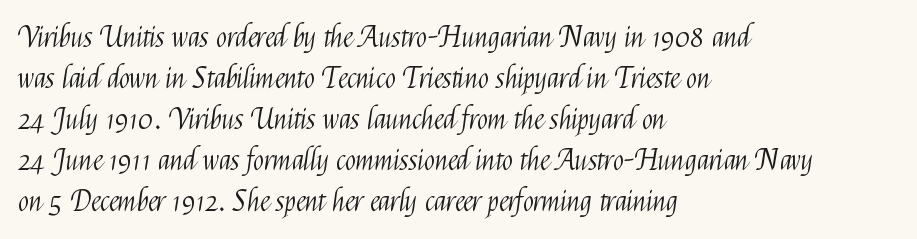
The image shows 29 px light, condensed sans-serif type; set left-aligned, normal line spacing (1.41x), normal letter spacing, not underlined; medium stroke contrast and a medium x-height.
